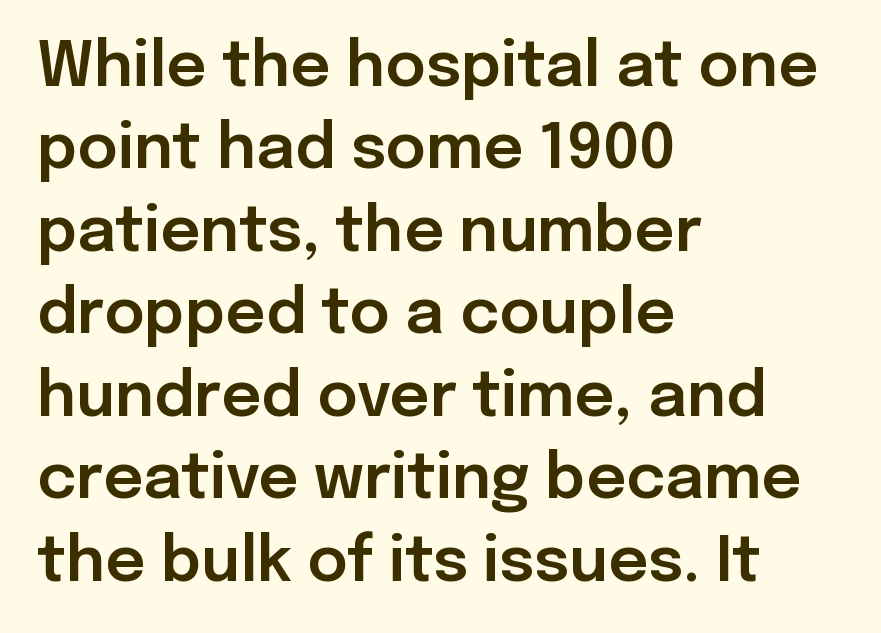
The image shows 62 px sans-serif type, upright; set left-aligned, normal line spacing (1.33x), normal letter spacing, not underlined; low stroke contrast and a medium x-height.
